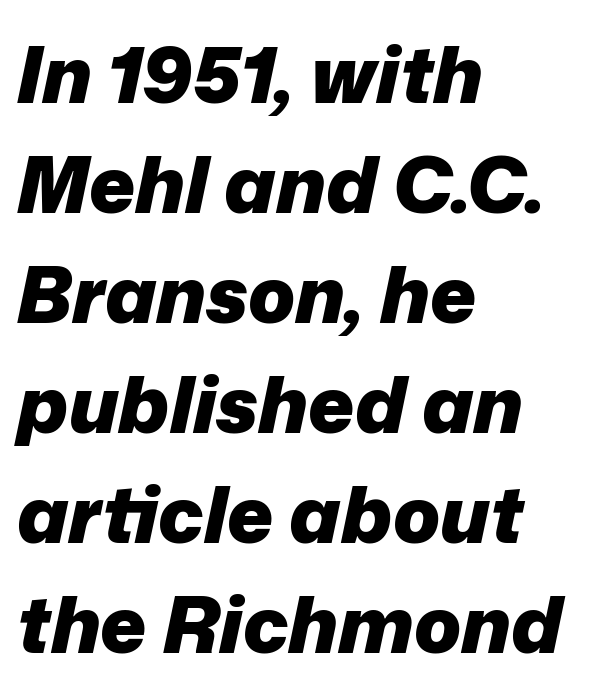
Q: Is the text bold? A: Yes.
Q: Is the text italic (slanted)? A: Yes, it leans right by about 12 degrees.
Q: Is the text underlined? A: No.
Q: How is the paragraph aligned? A: Left-aligned.
Q: Is the spacing between letters normal or unusually wide? A: Normal.
Q: Is the spacing between lines tight, normal or loose? A: Normal.
Q: Width (condensed, normal, or wide)? A: Normal.
Q: Stroke contrast? A: Low.
Q: x-height? A: Medium.
Q: Monospaced? A: No.
